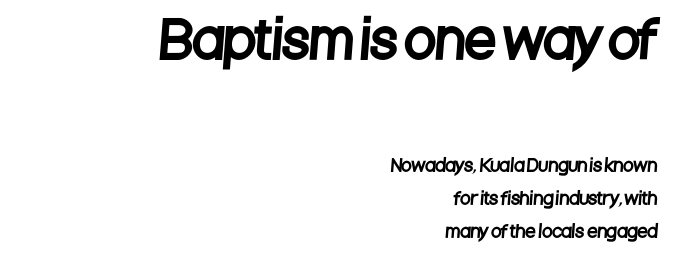
The baseline area is clear. Unlike a traditional serif, this face leaves its strokes unadorned. Observe the ordinary spacing: letters are neighbours, not strangers. In CSS terms this would be text-align: right. You could fit nearly another row in the gap between these rows.
